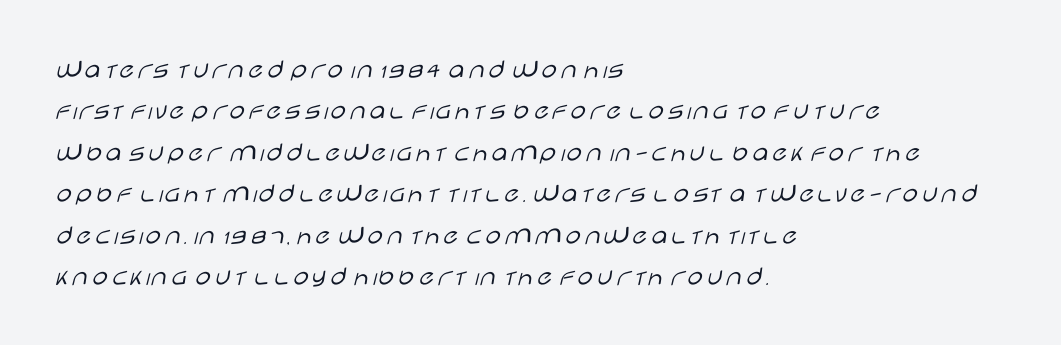
A sans-serif font was chosen for this passage. Tracking here is standard; glyphs follow each other at the usual distance. Does the leading feel generous? No, just average. The text block is weighted toward the left margin, trailing off unevenly rightward. Check the space under the baseline: it is left empty. The letterforms sit at book weight or below.
